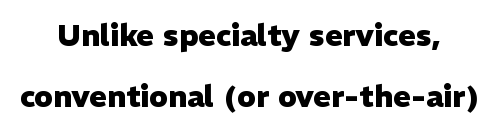
The letters sit at their default tracking, neither squeezed nor spread. Heavy, bold letterforms. The paragraph shown floats in the horizontal middle. Quick note: interline space is abundant.
